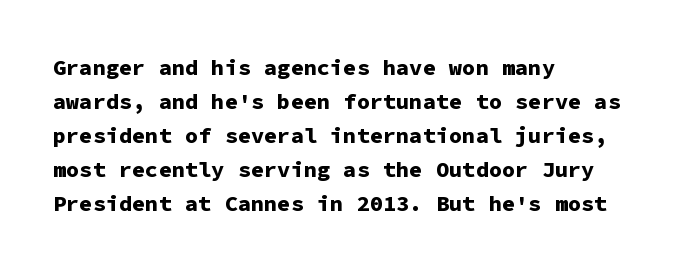
{"italic": "no", "bold": "yes", "underline": "no", "align": "left", "line_spacing": "normal", "line_spacing_ratio": 1.55, "letter_spacing": "normal", "letter_spacing_em": 0.0, "glyph_px": 22}
